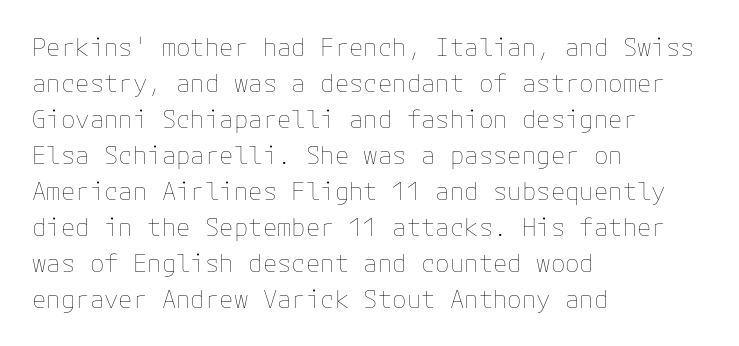
The image shows 24 px text type, upright; set left-aligned, normal line spacing (1.5x), normal letter spacing, not underlined.
